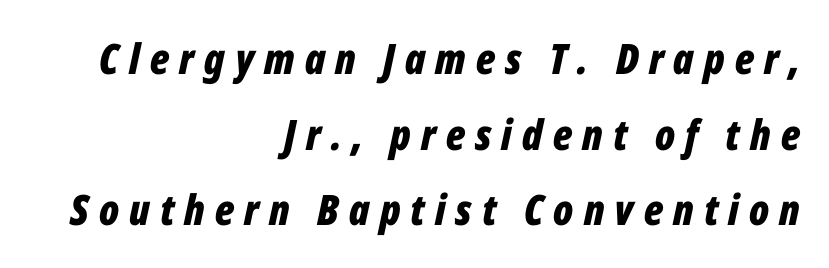
Q: Is the text bold? A: Yes.
Q: Is the text italic (slanted)? A: Yes, it leans right by about 12 degrees.
Q: Is the text underlined? A: No.
Q: How is the paragraph aligned? A: Right-aligned.
Q: Is the spacing between letters normal or unusually wide? A: Unusually wide.
Q: Width (condensed, normal, or wide)? A: Condensed.
Q: Stroke contrast? A: Low.
Q: x-height? A: Medium.
Q: Monospaced? A: No.
